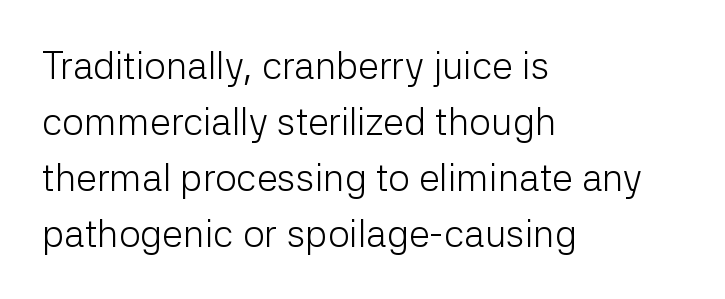
The face used here is a sans, in the tradition of grotesques and geometrics. Heft: none added — not bold. The gap between lines stays unmarked. Do the letters lean? They stand straight. Regular leading. Horizontal alignment here is leftward, the default for most running prose.
